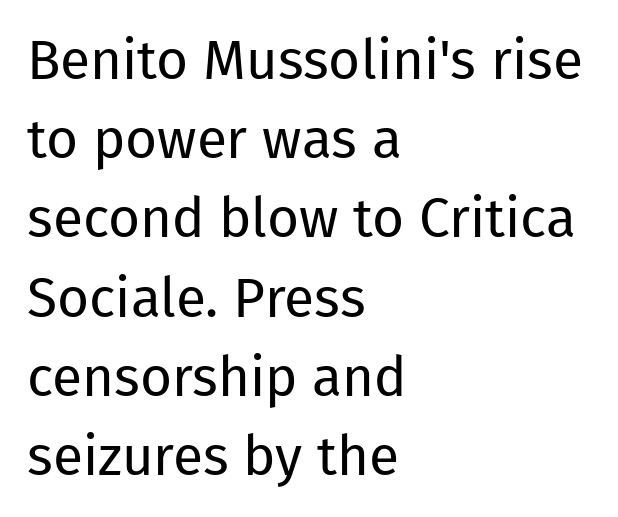
The axis of the letterforms is exactly vertical. Evenly set lines give the paragraph a standard silhouette. In terms of letterspacing, this is plain default setting. Each letter keeps its own natural width here, so spacing adapts to shape. The characters display no serif detailing; their extremities are plain.
